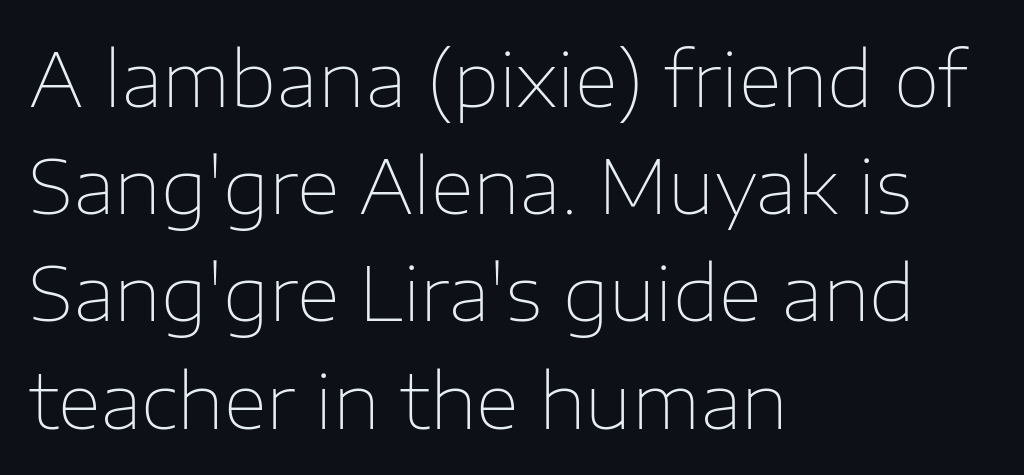
The image shows 75 px thin sans-serif type, upright; set left-aligned, normal line spacing (1.43x), normal letter spacing, not underlined; low stroke contrast and a medium x-height.
